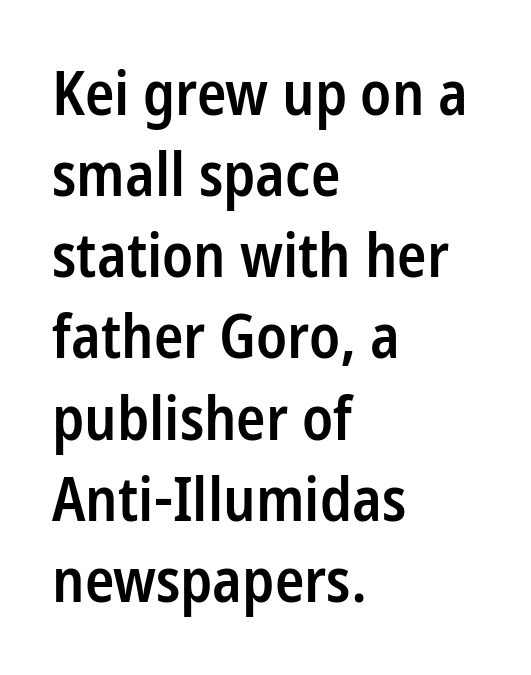
Caption: standard tracking, unaltered. Descenders are the only things crossing below the line. Successive baselines arrive at the customary interval. In terms of weight, the rendering is demibold, just under bold.
